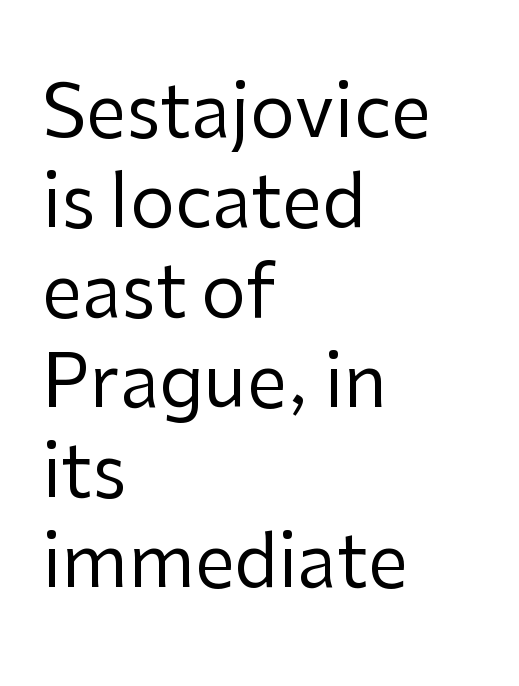
Weight: in the light-to-regular range. The designer went with a sans here, leaving each stem footless. The letters stand straight up with perfectly vertical stems. Is the letter spacing exaggerated? No — it looks like the ordinary default.
